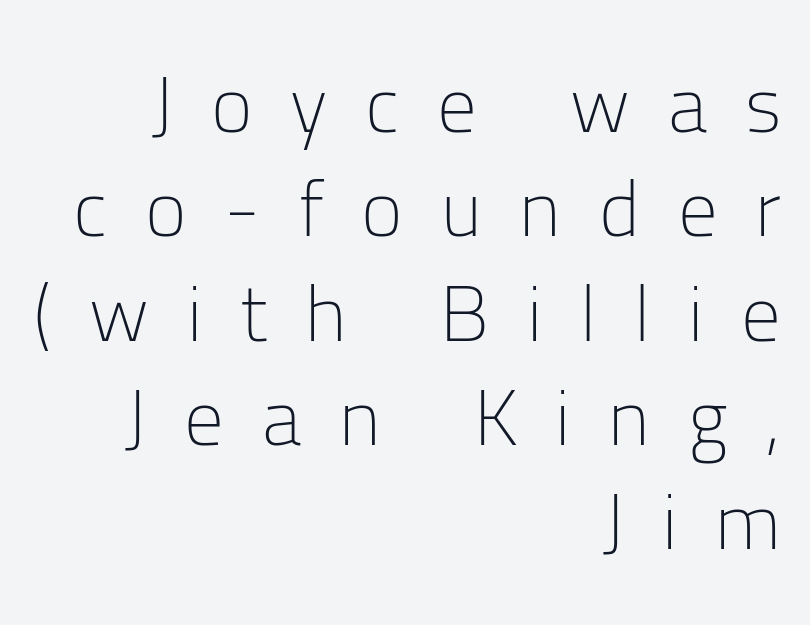
Q: Is the text bold? A: No.
Q: Is the text italic (slanted)? A: No, it is upright.
Q: Is the typeface a serif or a sans-serif typeface? A: Sans-serif.
Q: Is the text underlined? A: No.
Q: How is the paragraph aligned? A: Right-aligned.
Q: Is the spacing between letters normal or unusually wide? A: Unusually wide.
Q: Is the spacing between lines tight, normal or loose? A: Normal.
Q: Width (condensed, normal, or wide)? A: Normal.
Q: Stroke contrast? A: Low.
Q: x-height? A: Medium.
Q: Monospaced? A: No.
